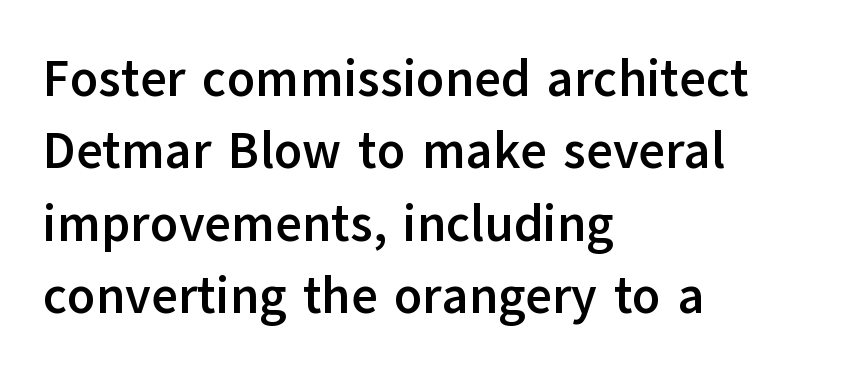
Q: Is the text bold? A: Yes.
Q: Is the text italic (slanted)? A: No, it is upright.
Q: Is the typeface a serif or a sans-serif typeface? A: Sans-serif.
Q: Is the text underlined? A: No.
Q: How is the paragraph aligned? A: Left-aligned.
Q: Is the spacing between letters normal or unusually wide? A: Normal.
Q: Is the spacing between lines tight, normal or loose? A: Normal.
Q: Width (condensed, normal, or wide)? A: Normal.
Q: Stroke contrast? A: Low.
Q: x-height? A: Medium.
Q: Monospaced? A: No.
